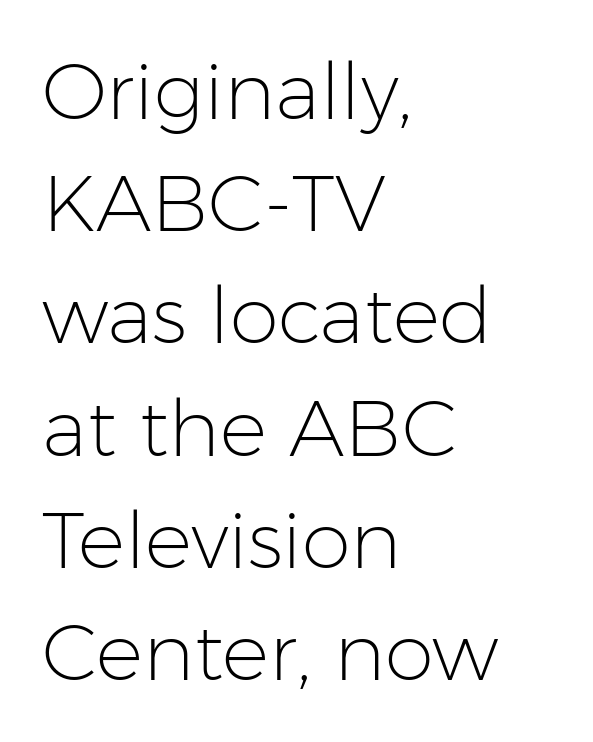
{"serif": "no", "italic": "no", "bold": "no", "weight": "light", "width": "normal", "stroke_contrast": "low", "x_height": "medium", "monospaced": "no", "underline": "no", "align": "left", "line_spacing": "normal", "line_spacing_ratio": 1.42, "letter_spacing": "normal", "letter_spacing_em": 0.0, "glyph_px": 79}
